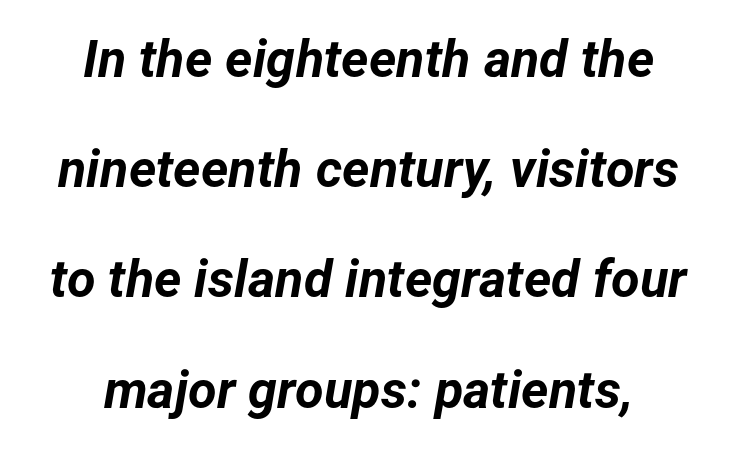
The image shows 52 px bold type, italic (leaning right); set loose line spacing (2.12x), normal letter spacing, not underlined; low stroke contrast and a medium x-height.
